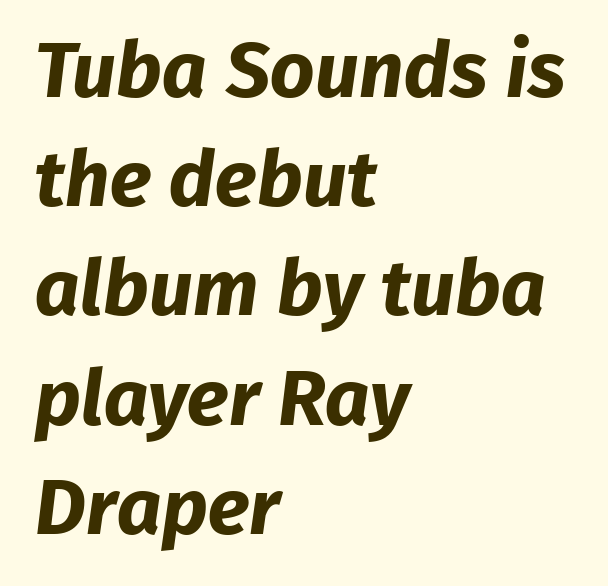
The image shows 78 px bold sans-serif type; set left-aligned, normal line spacing (1.4x), normal letter spacing, not underlined; low stroke contrast and a medium x-height.
